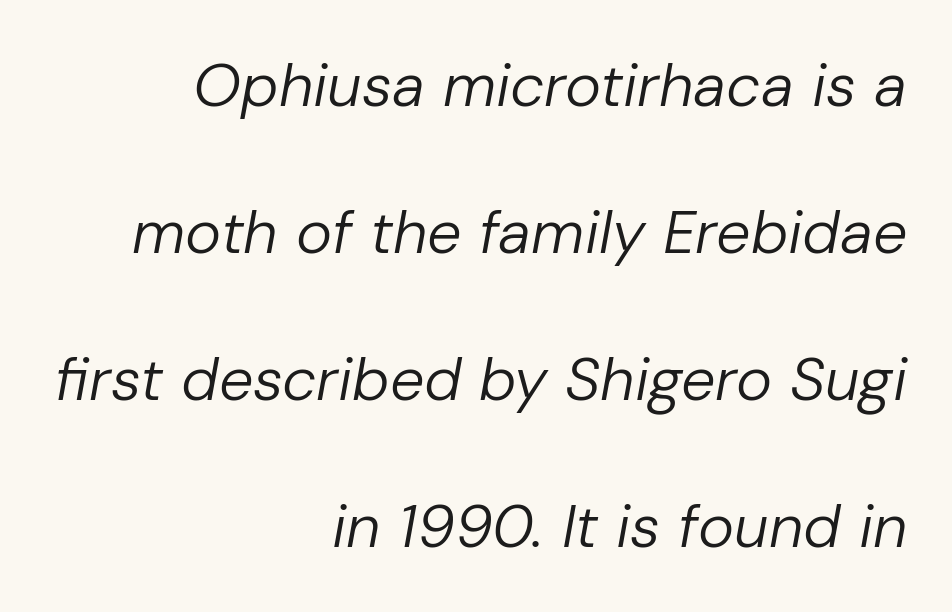
{"italic": "yes", "lean": "right", "slant_degrees": 10, "bold": "no", "weight": "regular", "width": "normal", "stroke_contrast": "low", "x_height": "medium", "monospaced": "no", "underline": "no", "align": "right", "line_spacing": "loose", "line_spacing_ratio": 2.41, "letter_spacing": "normal", "letter_spacing_em": 0.0, "glyph_px": 61}
